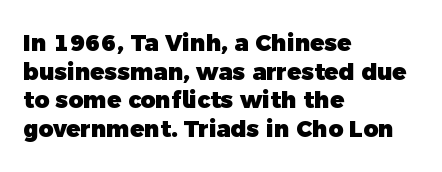
{"bold": "yes", "underline": "no", "align": "left", "line_spacing_ratio": 1.24, "letter_spacing": "normal", "letter_spacing_em": 0.0, "glyph_px": 23}
